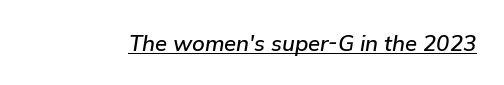
{"italic": "yes", "lean": "right", "slant_degrees": 9, "bold": "semi", "underline": "yes", "letter_spacing": "normal", "letter_spacing_em": 0.0, "glyph_px": 22}
